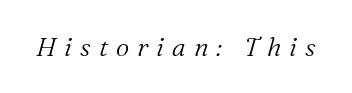
Q: Is the text bold? A: No.
Q: Is the text italic (slanted)? A: Yes, it leans right by about 16 degrees.
Q: Is the text underlined? A: No.
Q: Is the spacing between letters normal or unusually wide? A: Unusually wide.
